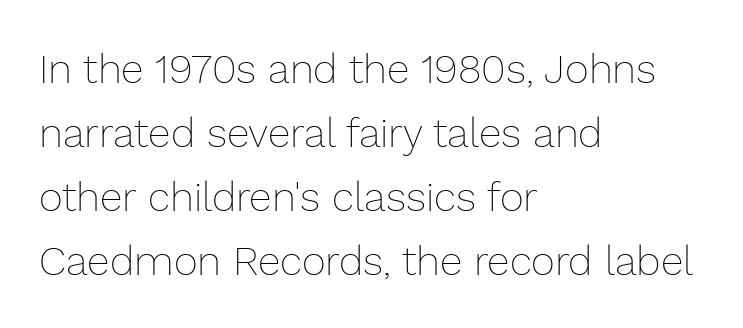
The image shows 41 px thin type, upright; set left-aligned, normal line spacing (1.56x), normal letter spacing, not underlined; low stroke contrast and a medium x-height.
